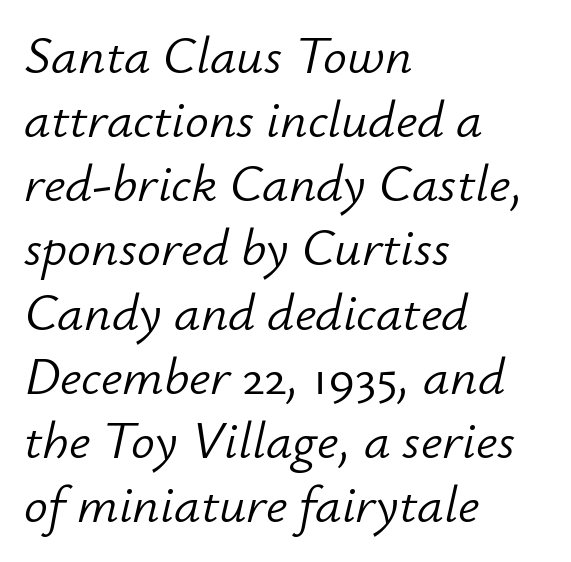
{"italic": "yes", "lean": "right", "slant_degrees": 12, "bold": "no", "weight": "light", "width": "normal", "stroke_contrast": "low", "x_height": "small", "monospaced": "no", "underline": "no", "align": "left", "line_spacing_ratio": 1.21, "letter_spacing": "normal", "letter_spacing_em": 0.0, "glyph_px": 53}
